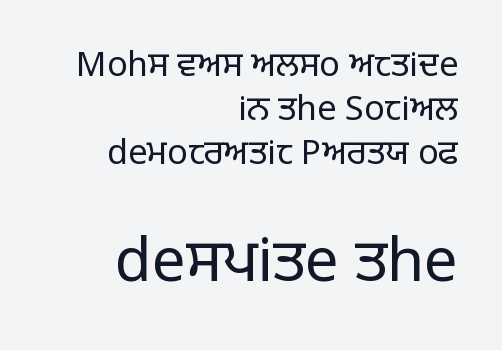
In terms of letterform style, serifs are entirely absent. These two chunks differ in scale, with the bottom chunk taking the larger measure. This is the regular roman posture of the typeface. Compared with a typical body face, this is equally light or lighter still. Nothing unusual about the tracking: characters are spaced as the font intends.
